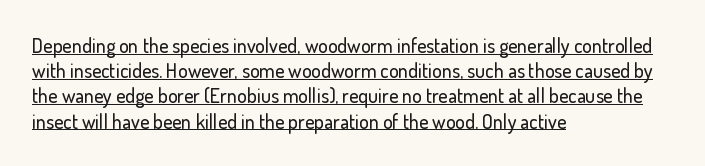
Nothing unusual about the tracking: characters are spaced as the font intends. Each new line begins a customary step beneath the previous one. When letters stand straight like this, we call the style roman or upright. A classic flush-left, rag-right setting is used for this passage.
